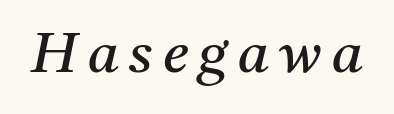
{"serif": "yes", "italic": "yes", "lean": "right", "slant_degrees": 11, "bold": "no", "weight": "regular", "width": "normal", "stroke_contrast": "medium", "x_height": "medium", "monospaced": "no", "underline": "no", "glyph_px": 57}
